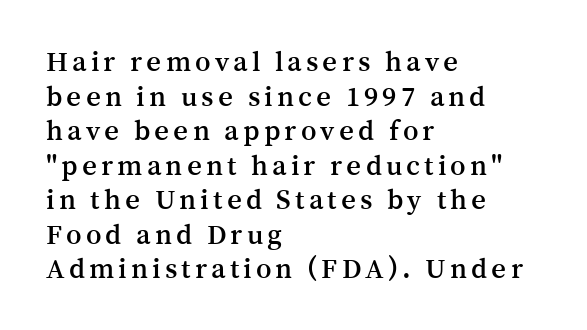
Q: Is the text italic (slanted)? A: No, it is upright.
Q: Is the typeface a serif or a sans-serif typeface? A: Serif.
Q: Is the text underlined? A: No.
Q: How is the paragraph aligned? A: Left-aligned.
Q: Width (condensed, normal, or wide)? A: Normal.
Q: Stroke contrast? A: Medium.
Q: x-height? A: Medium.
Q: Monospaced? A: No.
